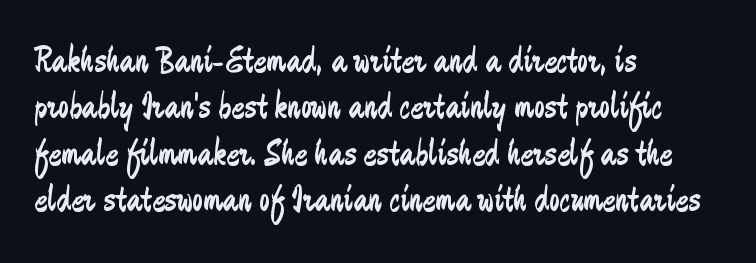
Layout note: lines flush left. What stands out about the letter spacing? Nothing — it is the standard amount. Are there feet on the stems? There aren't — it's a sans. A light-to-regular cut is what we see here.
